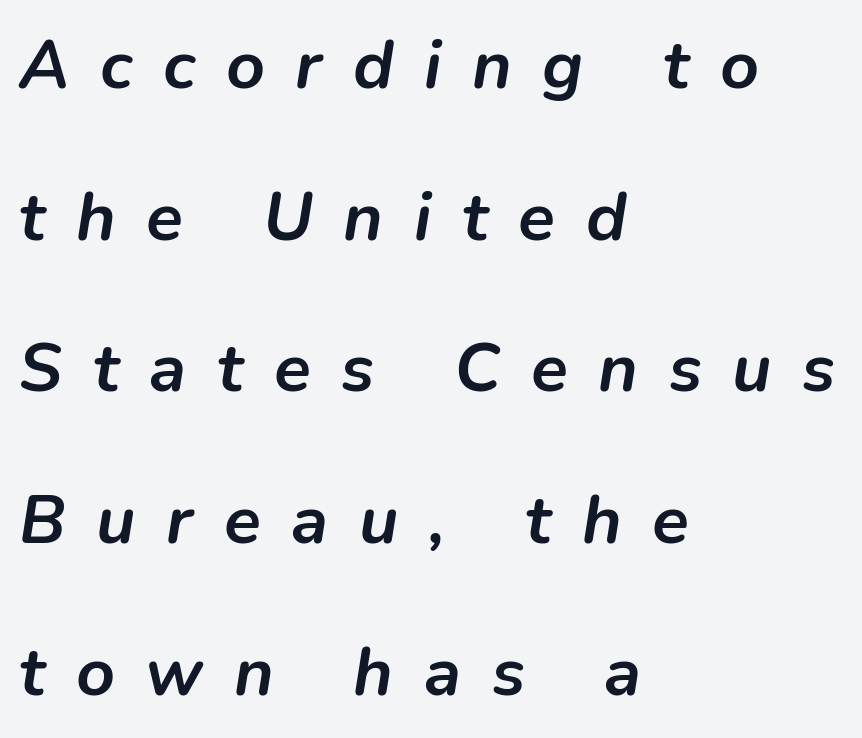
Q: Is the text bold? A: Yes.
Q: Is the text italic (slanted)? A: Yes, it leans right by about 9 degrees.
Q: Is the text underlined? A: No.
Q: How is the paragraph aligned? A: Left-aligned.
Q: Is the spacing between letters normal or unusually wide? A: Unusually wide.
Q: Is the spacing between lines tight, normal or loose? A: Loose.
Q: Width (condensed, normal, or wide)? A: Normal.
Q: Stroke contrast? A: Low.
Q: x-height? A: Medium.
Q: Monospaced? A: No.
